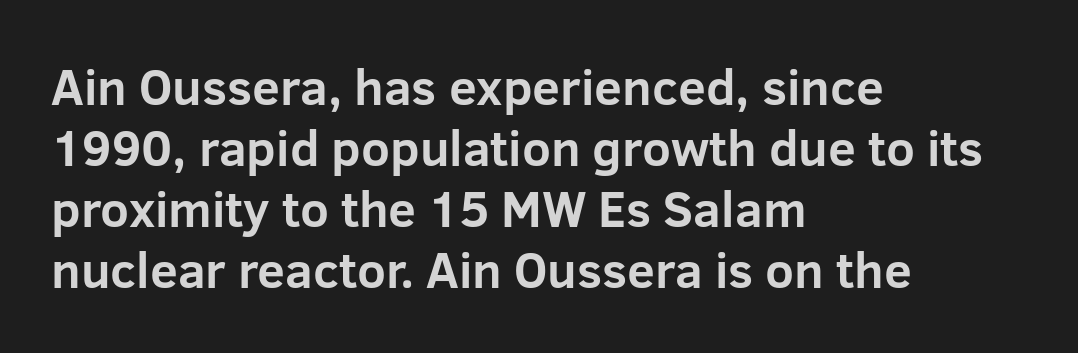
Q: Is the text bold? A: Yes.
Q: Is the text italic (slanted)? A: No, it is upright.
Q: Is the typeface a serif or a sans-serif typeface? A: Sans-serif.
Q: Is the text underlined? A: No.
Q: How is the paragraph aligned? A: Left-aligned.
Q: Is the spacing between letters normal or unusually wide? A: Normal.
Q: Width (condensed, normal, or wide)? A: Normal.
Q: Stroke contrast? A: Low.
Q: x-height? A: Medium.
Q: Monospaced? A: No.
